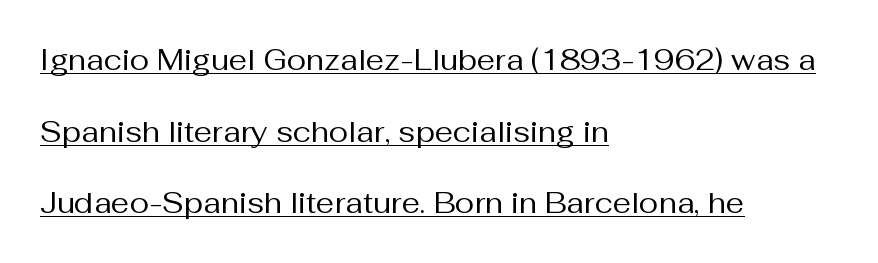
The image shows 29 px regular-weight sans-serif type, upright; set left-aligned, loose line spacing (2.47x), normal letter spacing, underlined; medium stroke contrast and a medium x-height.
